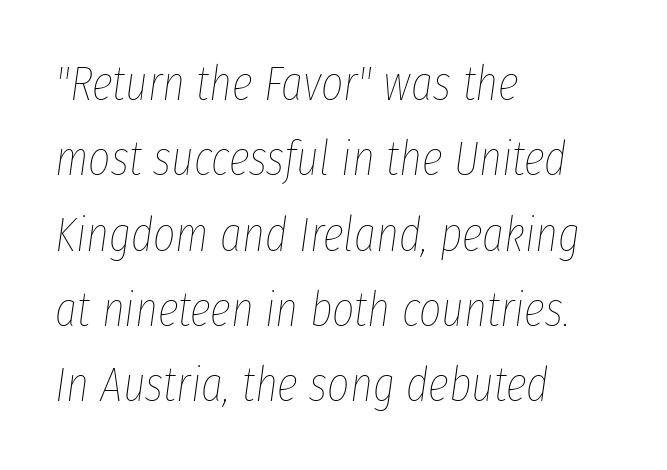
Q: Is the text bold? A: No.
Q: Is the text italic (slanted)? A: Yes, it leans right by about 8 degrees.
Q: Is the text underlined? A: No.
Q: How is the paragraph aligned? A: Left-aligned.
Q: Is the spacing between letters normal or unusually wide? A: Normal.
Q: Is the spacing between lines tight, normal or loose? A: Normal.
Q: Width (condensed, normal, or wide)? A: Condensed.
Q: Stroke contrast? A: Low.
Q: x-height? A: Medium.
Q: Monospaced? A: No.
